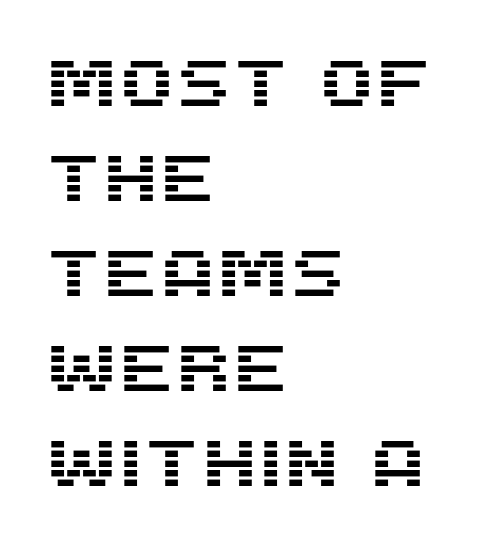
The image shows 65 px sans-serif type, upright; set left-aligned, normal line spacing (1.46x), normal letter spacing, not underlined; medium stroke contrast and a large x-height.
